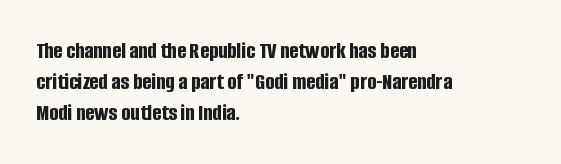
The image shows 24 px bold type, upright; set left-aligned, normal line spacing (1.29x), normal letter spacing, not underlined.
